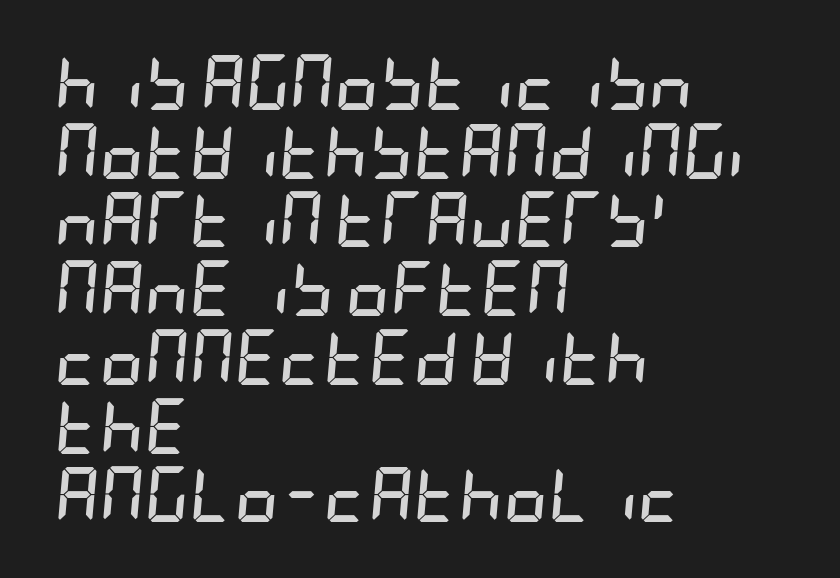
In terms of letterspacing, this is plain default setting. Every row of glyphs begins at an identical x-position on the left. The line-height multiplier appears to be the usual default. Type without underlining. Every character sits at an angle, as italics do.
